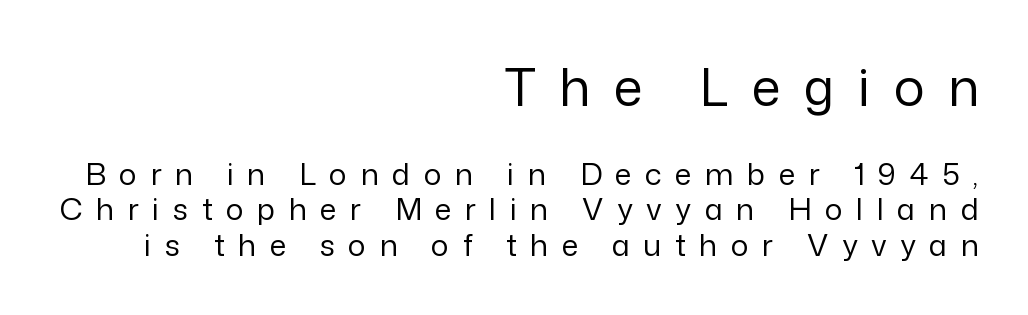
{"serif": "no", "italic": "no", "bold": "no", "weight": "regular", "width": "normal", "stroke_contrast": "low", "x_height": "medium", "monospaced": "no", "underline": "no", "align": "right", "line_spacing_ratio": 1.18, "letter_spacing": "wide", "letter_spacing_em": 0.45, "larger_block": "first", "size_ratio": 1.73, "glyph_px": 52}
